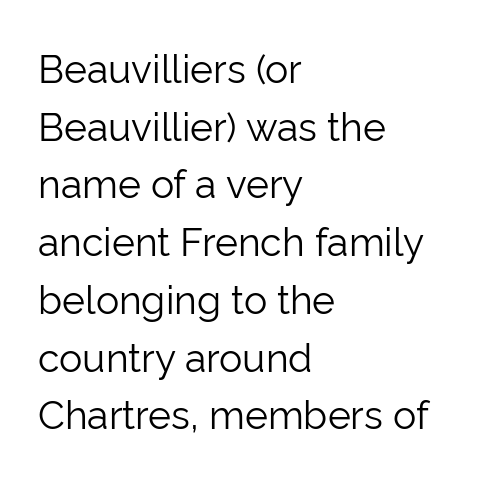
The strokes carry an ordinary text weight at most. Compared with a centered layout, this one pins lines to the left instead. Posture: upright roman. The type family on display is of the sans-serif kind.
